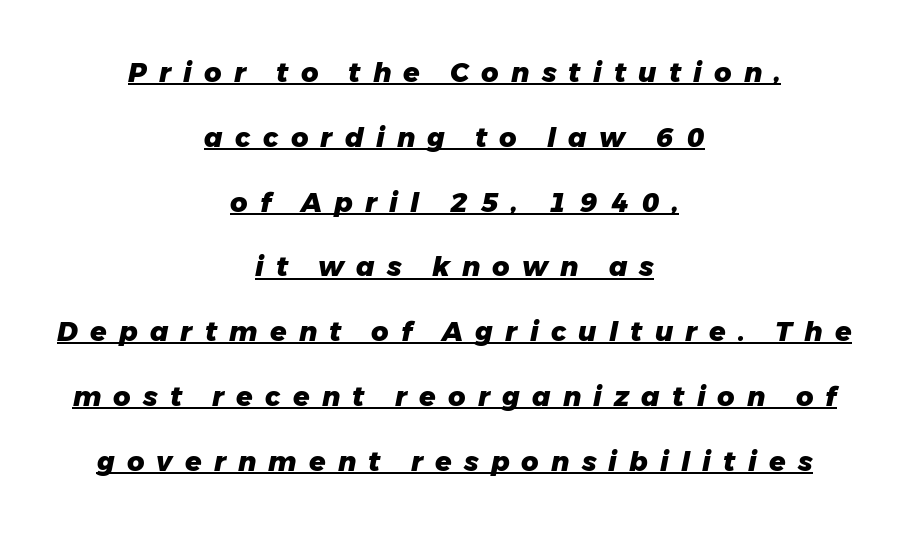
Q: Is the text bold? A: Yes.
Q: Is the text italic (slanted)? A: Yes, it leans right by about 11 degrees.
Q: Is the text underlined? A: Yes.
Q: How is the paragraph aligned? A: Centered.
Q: Is the spacing between letters normal or unusually wide? A: Unusually wide.
Q: Is the spacing between lines tight, normal or loose? A: Loose.
